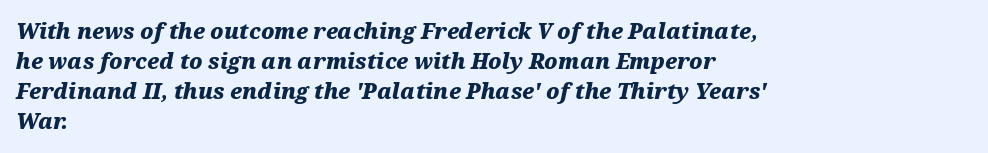
The image shows 21 px bold type, italic (leaning right); set left-aligned, normal line spacing (1.43x), normal letter spacing, not underlined.
